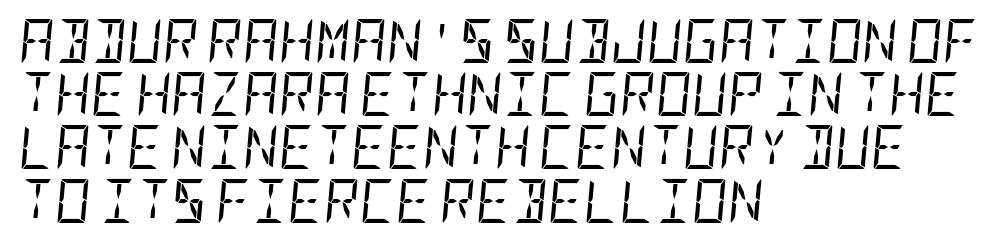
Each word holds together tightly as a unit, with standard inter-letter gaps. Slanted lettering throughout. The gap between lines stays unmarked. The font is comparable to plain body text, perhaps lighter. These lines stack with their left ends in a neat column.
